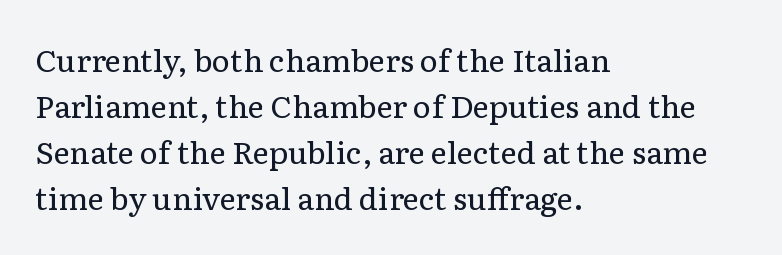
The foot of each line stays bare and open. Each stroke keeps to a modest, everyday thickness or less. Note: serifs present on the glyphs. Think of a printed novel: that variable character pitch is what you see here. Compared with typical paragraphs, the rows here are spaced about the same.
